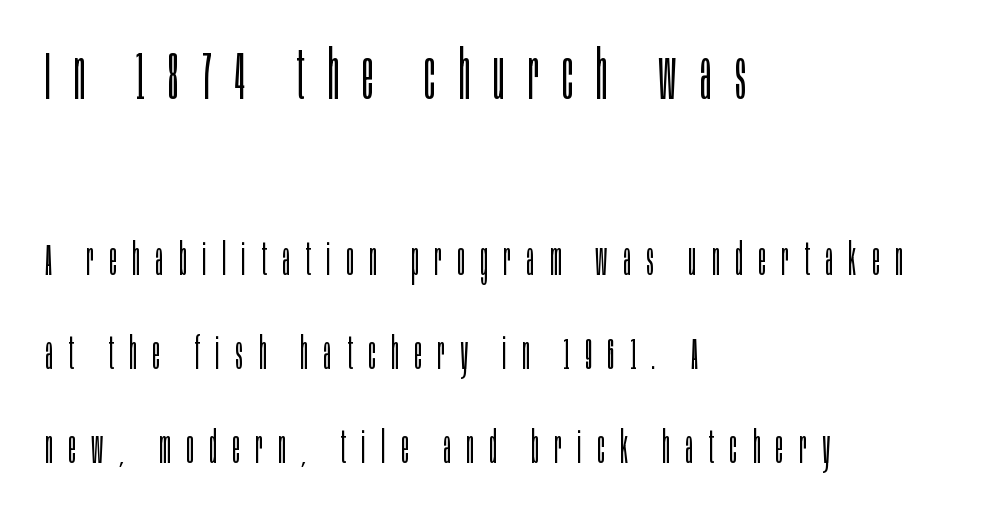
The image shows 67 px light, condensed sans-serif type, upright; set left-aligned, loose line spacing (2.09x), unusually wide letter spacing (+0.35 em), not underlined; the first (top) block is 1.49x larger; low stroke contrast and a large x-height.
